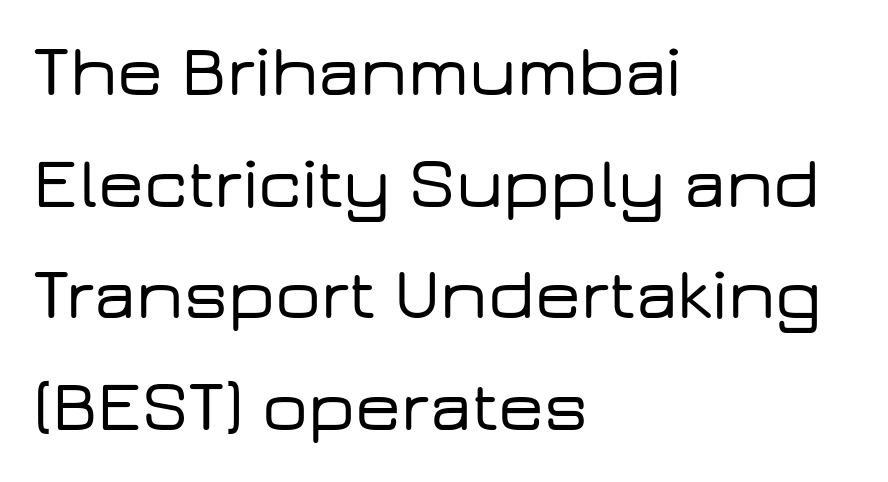
Q: Is the text italic (slanted)? A: No, it is upright.
Q: Is the typeface a serif or a sans-serif typeface? A: Sans-serif.
Q: Is the text underlined? A: No.
Q: How is the paragraph aligned? A: Left-aligned.
Q: Is the spacing between letters normal or unusually wide? A: Normal.
Q: Is the spacing between lines tight, normal or loose? A: Normal.
Q: Width (condensed, normal, or wide)? A: Wide.
Q: Stroke contrast? A: Low.
Q: x-height? A: Medium.
Q: Monospaced? A: No.
